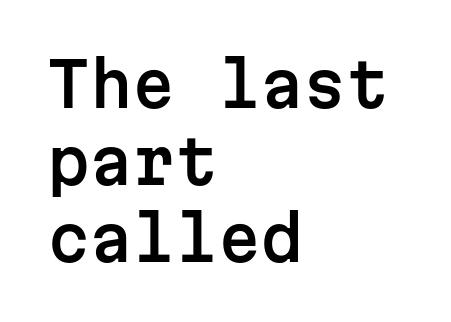
Q: Is the text italic (slanted)? A: No, it is upright.
Q: Is the typeface a serif or a sans-serif typeface? A: Sans-serif.
Q: Is the text underlined? A: No.
Q: How is the paragraph aligned? A: Left-aligned.
Q: Is the spacing between letters normal or unusually wide? A: Normal.
Q: Is the spacing between lines tight, normal or loose? A: Normal.
Q: Width (condensed, normal, or wide)? A: Normal.
Q: Stroke contrast? A: Low.
Q: x-height? A: Medium.
Q: Monospaced? A: Yes.
